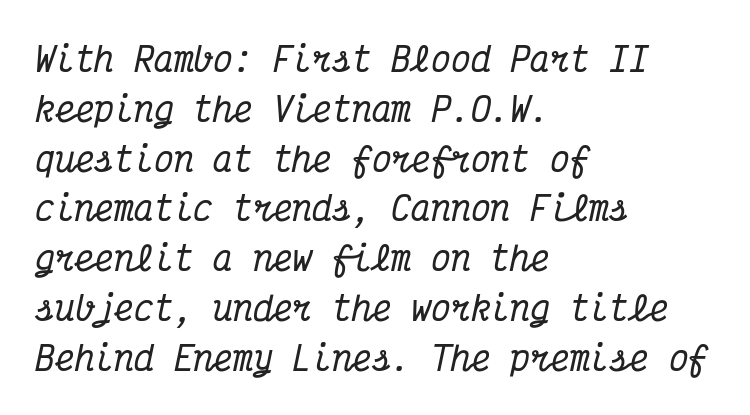
The image shows 33 px condensed serif type, italic (leaning right), monospaced; set left-aligned, normal line spacing (1.51x), normal letter spacing, not underlined; medium stroke contrast and a medium x-height.
